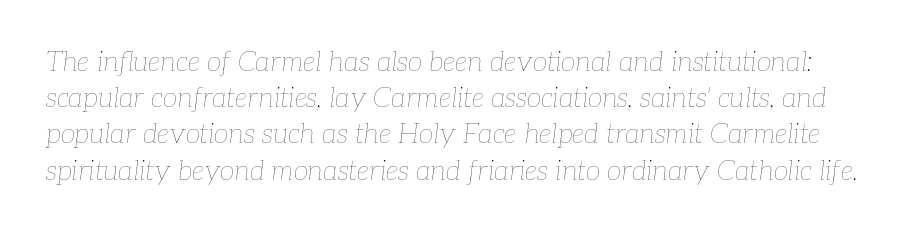
If you drew a line through each stem, it would be angled. Compared with a typical body face, this is equally light or lighter still. The baseline area is clear. Notice how descenders clear the ascenders below comfortably — that's standard leading.
